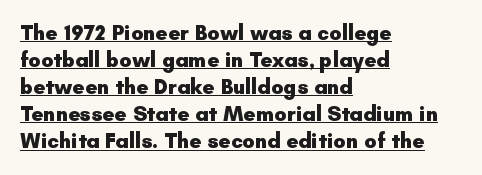
{"italic": "no", "bold": "yes", "underline": "yes", "align": "left", "line_spacing": "normal", "line_spacing_ratio": 1.29, "letter_spacing": "normal", "letter_spacing_em": 0.0, "glyph_px": 21}
